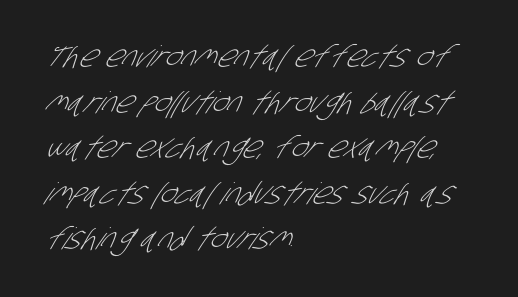
The image shows 30 px light, condensed sans-serif type; set left-aligned, normal line spacing (1.52x), normal letter spacing, not underlined; low stroke contrast and a large x-height.
